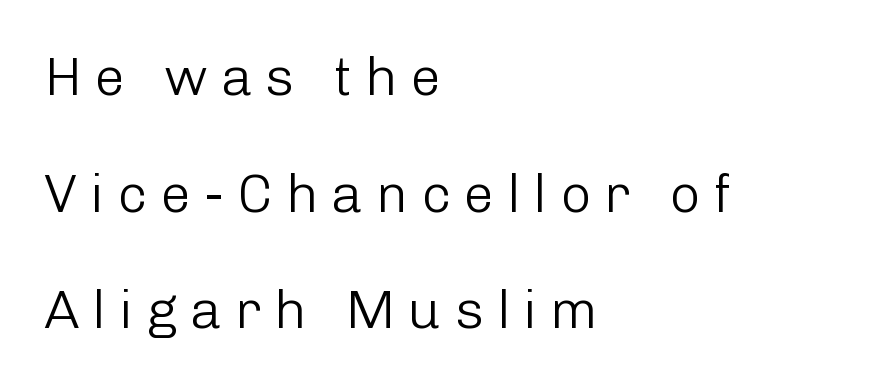
Which margin do the lines hug? The left one — the right edge is uneven. Look at the bottom of the vertical strokes: they stop flat, with no serifs. One glance says open: line gaps are wider than usual. When letters stand straight like this, we call the style roman or upright. Do the characters align in a grid? No, the font is proportional. Compared with typical body copy, the letter spacing here is much looser.
